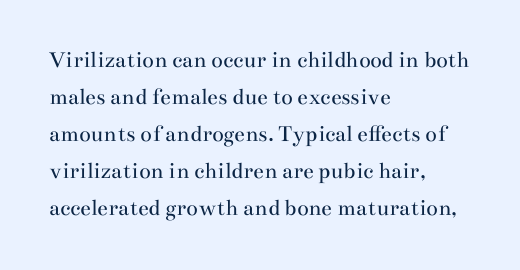
The image shows 24 px text type, upright; set left-aligned, normal line spacing (1.54x), normal letter spacing, not underlined.
